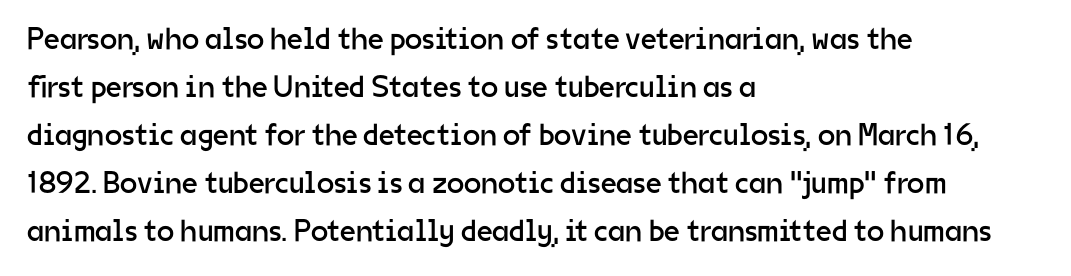
The foot of each line stays bare and open. Heft: none added — not bold. The passage shown is typed in a proportional face where columns would drift. The letters carry no serifs — their stems end cleanly without finishing strokes.
